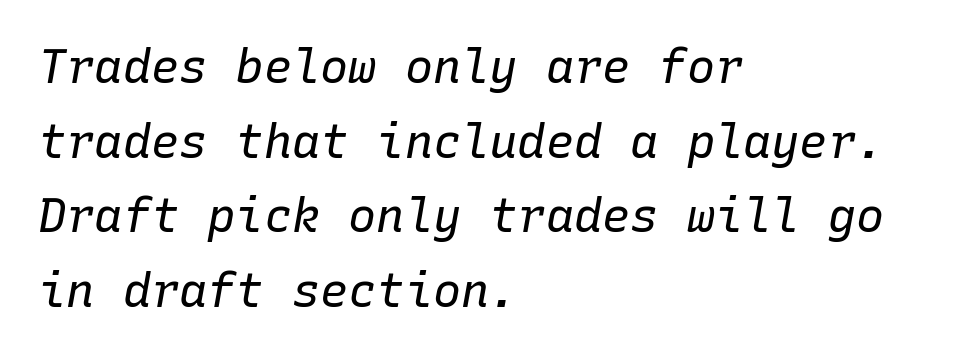
Looks like terminal output: every glyph gets an equal slot. A classic flush-left, rag-right setting is used for this passage. Default kerning and tracking; the words read as compact shapes. The typography opts for an oblique posture over an upright one. Students, observe: this is what conventionally led text looks like.
